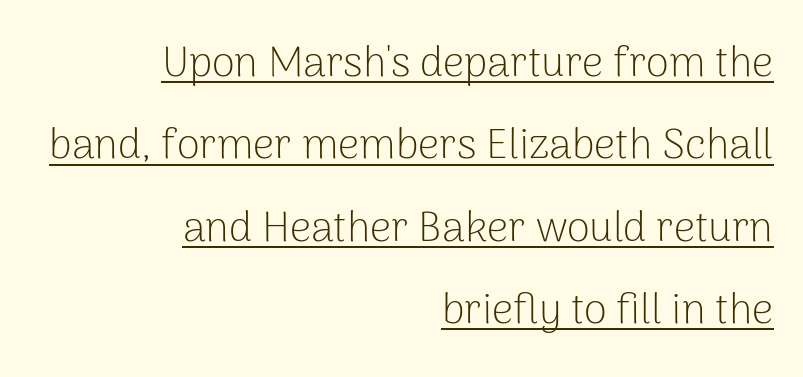
Q: Is the text bold? A: No.
Q: Is the text italic (slanted)? A: No, it is upright.
Q: Is the typeface a serif or a sans-serif typeface? A: Sans-serif.
Q: Is the text underlined? A: Yes.
Q: How is the paragraph aligned? A: Right-aligned.
Q: Is the spacing between letters normal or unusually wide? A: Normal.
Q: Is the spacing between lines tight, normal or loose? A: Loose.
Q: Width (condensed, normal, or wide)? A: Normal.
Q: Stroke contrast? A: Low.
Q: x-height? A: Medium.
Q: Monospaced? A: No.
